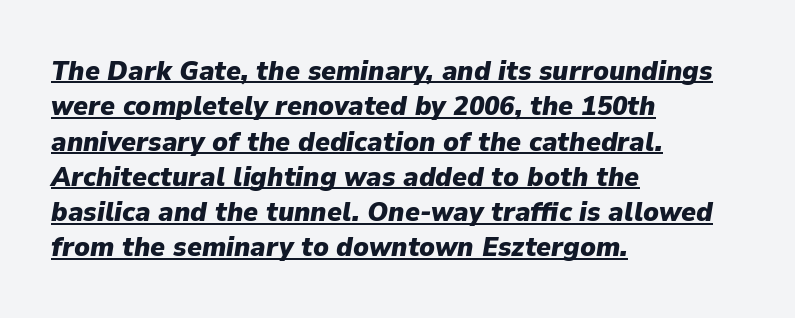
{"italic": "yes", "lean": "right", "slant_degrees": 9, "bold": "yes", "weight": "heavy", "width": "normal", "stroke_contrast": "low", "x_height": "medium", "monospaced": "no", "underline": "yes", "align": "left", "line_spacing": "normal", "line_spacing_ratio": 1.26, "letter_spacing": "normal", "letter_spacing_em": 0.0, "glyph_px": 28}
